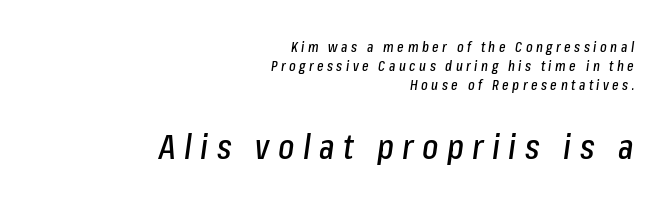
Type size steps up from the first block to the second. Looks like regular typesetting: each glyph gets only the width it needs. Compared with a flush-left layout, this one pins lines to the opposite, right side. Line spacing here is normal. These lines have a slow, spaced-out rhythm from letter to letter.
